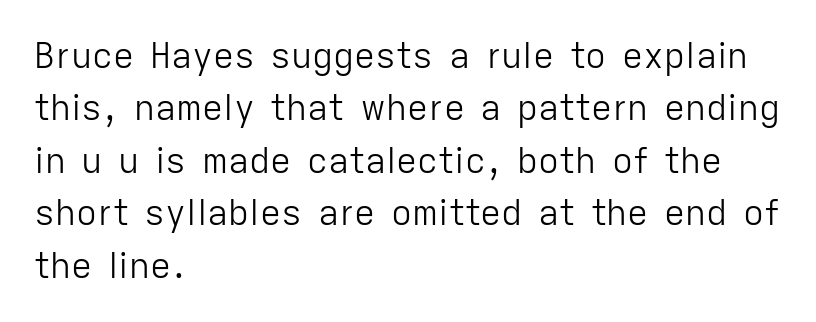
This reads as an unemphasized weight, regular at the heaviest. Do the letters lean? They stand straight. This rendering uses left alignment, leaving the right contour irregular. Caption: standard tracking, unaltered. The space between consecutive lines is moderate.
